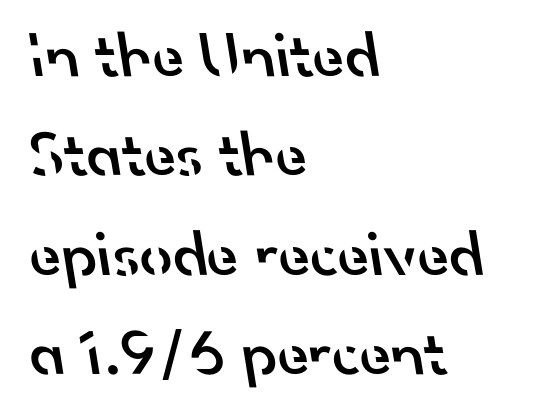
Stroke terminals: plain, sans-serif. The lines are quadded left. Does the leading feel generous? No, just average. Observe the ordinary spacing: letters are neighbours, not strangers. Varying glyph widths throughout — classic text-font behaviour. Each glyph is drawn with semibold strokes, heavier than normal yet not fully bold.
